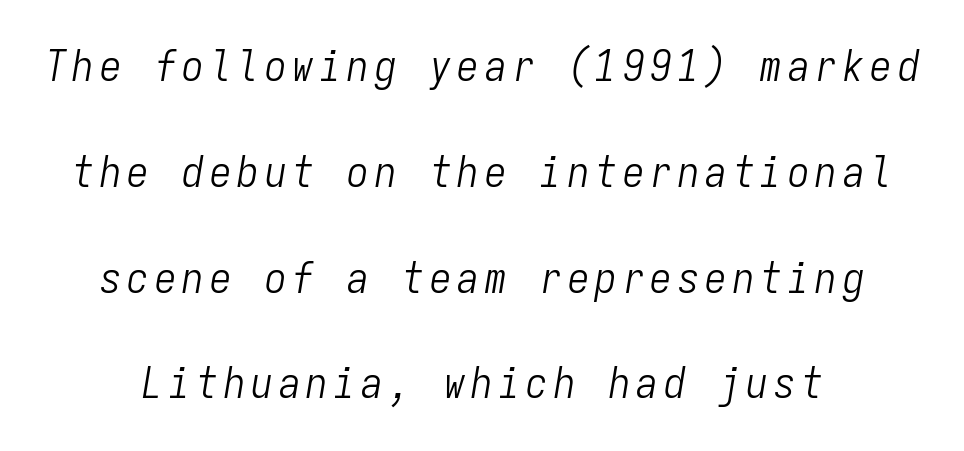
{"italic": "yes", "lean": "right", "slant_degrees": 9, "bold": "no", "weight": "light", "width": "condensed", "stroke_contrast": "low", "x_height": "medium", "monospaced": "yes", "underline": "no", "align": "center", "line_spacing": "loose", "line_spacing_ratio": 2.46, "glyph_px": 43}
